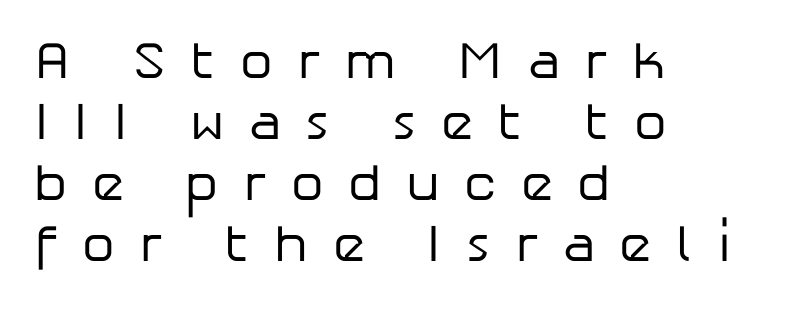
Q: Is the text bold? A: No.
Q: Is the text italic (slanted)? A: No, it is upright.
Q: Is the typeface a serif or a sans-serif typeface? A: Sans-serif.
Q: Is the text underlined? A: No.
Q: How is the paragraph aligned? A: Left-aligned.
Q: Is the spacing between letters normal or unusually wide? A: Unusually wide.
Q: Width (condensed, normal, or wide)? A: Normal.
Q: Stroke contrast? A: Low.
Q: x-height? A: Medium.
Q: Monospaced? A: No.
